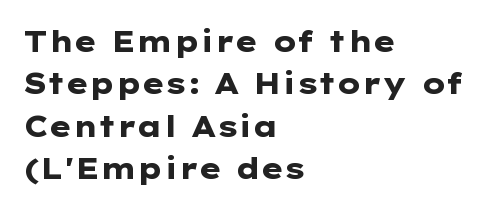
The image shows 29 px heavy, wide sans-serif type, upright; set left-aligned, normal line spacing (1.46x), normal letter spacing, not underlined; low stroke contrast and a medium x-height.
